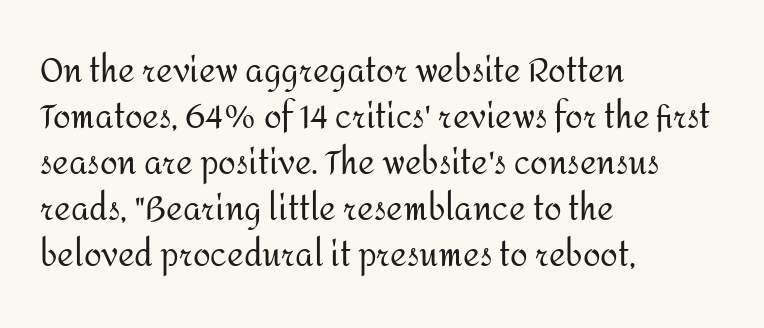
The image shows 32 px regular-weight sans-serif type, upright; set left-aligned, normal line spacing (1.44x), normal letter spacing, not underlined; medium stroke contrast and a medium x-height.
